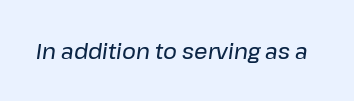
Q: Is the text italic (slanted)? A: Yes, it leans right by about 8 degrees.
Q: Is the text underlined? A: No.
Q: Is the spacing between letters normal or unusually wide? A: Normal.
